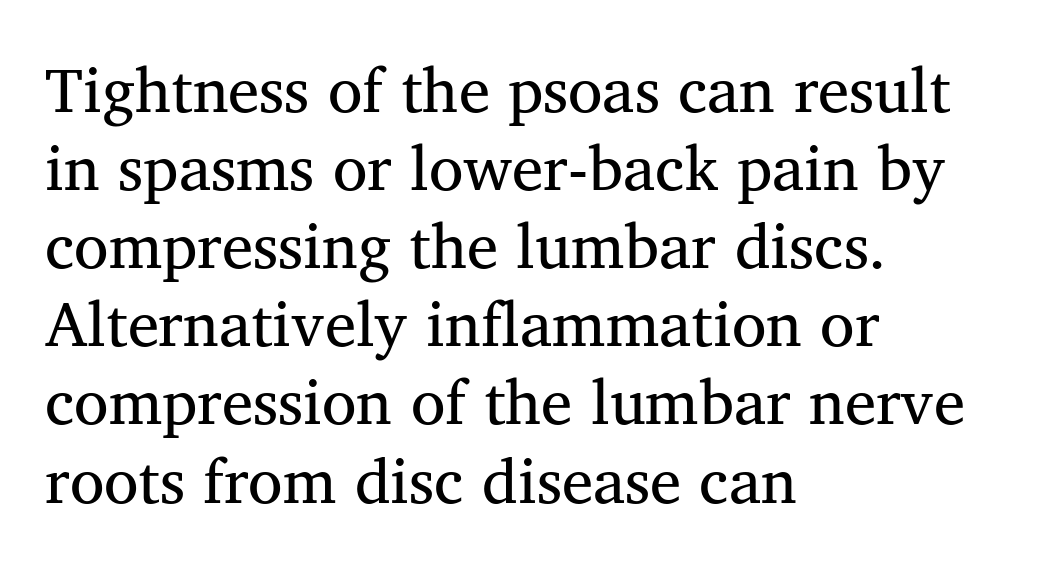
Visually the block forms a straight wall on the left and a jagged coastline on the right. Vertical stems look standard width or narrower in stroke. The glyphs in this specimen are seriffed. The tracking reads as untouched default to a designer's eye. A typesetter would call this proportional, since set widths differ per character. Plain, unruled lines of type.
